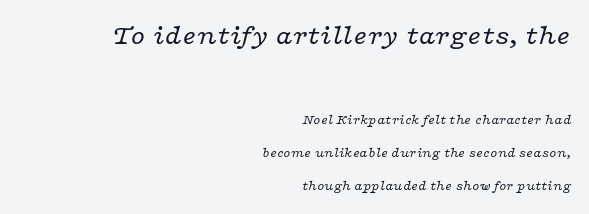
Q: Is the text bold? A: No.
Q: Is the text italic (slanted)? A: Yes, it leans right by about 16 degrees.
Q: Is the typeface a serif or a sans-serif typeface? A: Serif.
Q: Is the text underlined? A: No.
Q: How is the paragraph aligned? A: Right-aligned.
Q: Is the spacing between letters normal or unusually wide? A: Normal.
Q: Is the spacing between lines tight, normal or loose? A: Loose.
Q: Which block of text is set in a larger size, the first (top) or the second (bottom)? A: The first (top) one.
Q: Width (condensed, normal, or wide)? A: Wide.
Q: Stroke contrast? A: Low.
Q: x-height? A: Medium.
Q: Monospaced? A: No.
